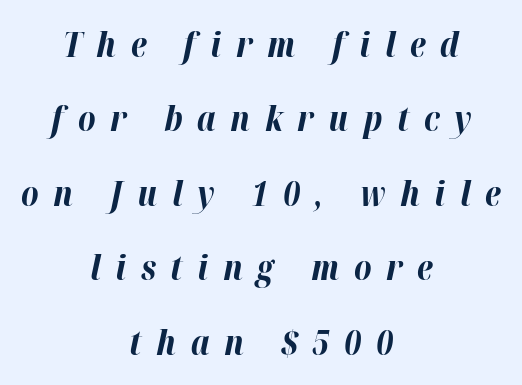
{"italic": "yes", "lean": "right", "slant_degrees": 12, "bold": "yes", "weight": "bold", "width": "normal", "stroke_contrast": "high", "x_height": "medium", "monospaced": "no", "underline": "no", "align": "center", "line_spacing": "loose", "line_spacing_ratio": 2.19, "letter_spacing": "wide", "letter_spacing_em": 0.43, "glyph_px": 34}
